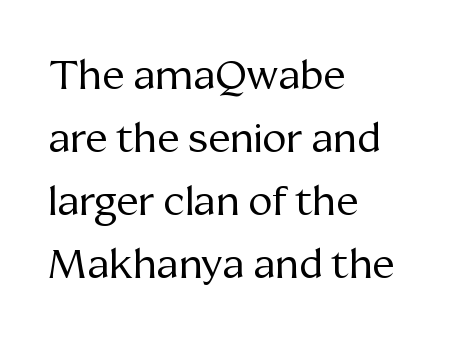
The rag falls on the right side of this text block. Nothing unusual about the tracking: characters are spaced as the font intends. Think of a printed novel: that variable character pitch is what you see here. Vertical strokes here are truly vertical. One glance says typical: line gaps are just what's usual. The glyphs are unaccompanied by any horizontal stroke below them.
